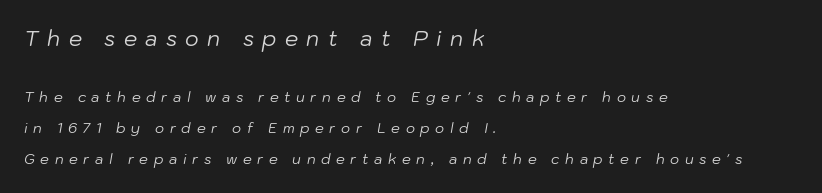
The image shows 21 px text type, italic (leaning right); set left-aligned, loose line spacing (2.21x), unusually wide letter spacing (+0.4 em), not underlined; the first (top) block is 1.5x larger.
